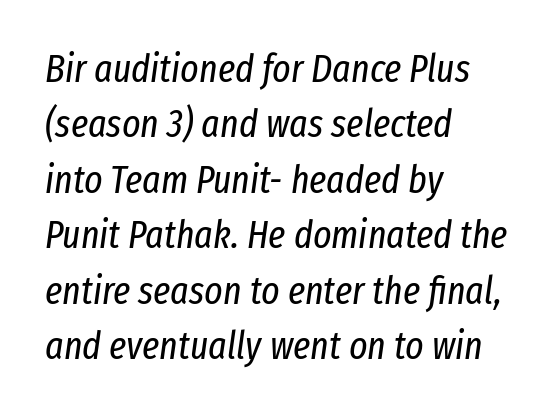
The image shows 39 px regular-weight, condensed type, italic (leaning right); set left-aligned, normal line spacing (1.42x), normal letter spacing, not underlined; low stroke contrast and a medium x-height.
